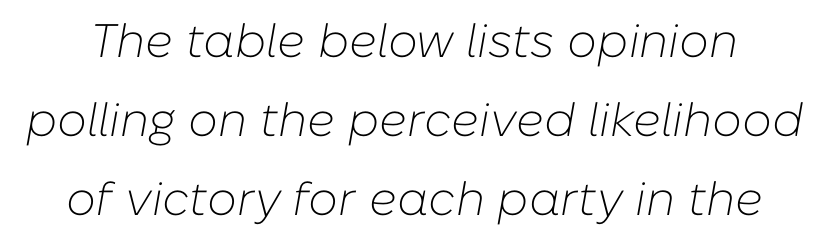
Is the stroke heavy? The answer is a plain regular-or-lighter. Looking at the ascenders, they clearly lean. Looks like regular typesetting: each glyph gets only the width it needs. Vertical spacing — default. Glyph-to-glyph distance matches everyday printed text.
